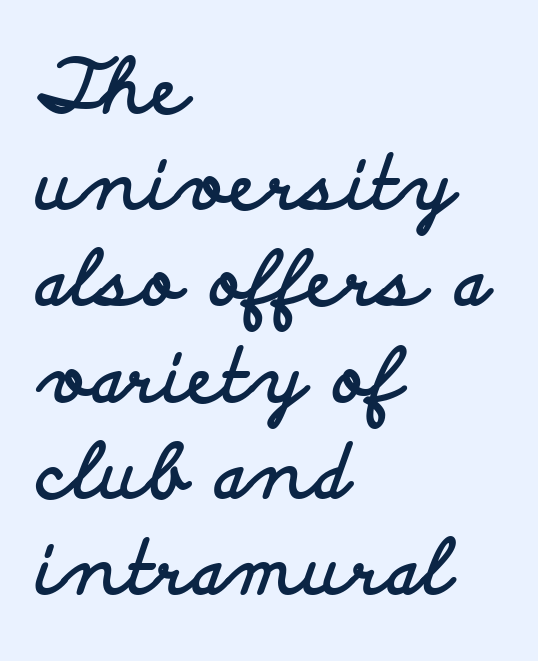
Q: Is the text bold? A: Yes.
Q: Is the text italic (slanted)? A: Yes.
Q: Is the typeface a serif or a sans-serif typeface? A: Sans-serif.
Q: Is the text underlined? A: No.
Q: How is the paragraph aligned? A: Left-aligned.
Q: Is the spacing between letters normal or unusually wide? A: Normal.
Q: Is the spacing between lines tight, normal or loose? A: Normal.
Q: Width (condensed, normal, or wide)? A: Wide.
Q: Stroke contrast? A: Low.
Q: x-height? A: Small.
Q: Monospaced? A: No.
